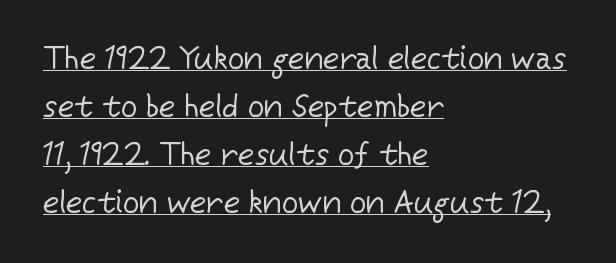
Posture: straight, roman, zero tilt. Varying glyph widths throughout — classic text-font behaviour. Stroke thickness stays within the range of a standard reading face or lighter. The tracking reads as untouched default to a designer's eye. The string is rendered with underlining switched on. No feet cap the strokes, marking this as sans-serif type.
